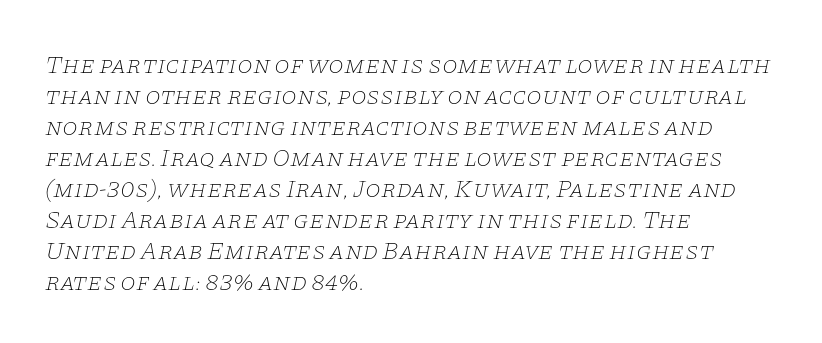
{"italic": "yes", "lean": "right", "slant_degrees": 11, "bold": "no", "underline": "no", "align": "left", "line_spacing_ratio": 1.24, "letter_spacing": "normal", "letter_spacing_em": 0.0, "glyph_px": 25}
